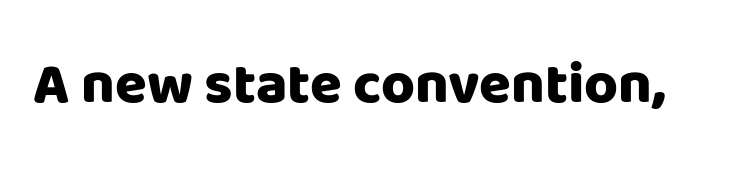
The image shows 58 px heavy sans-serif type, upright; set normal letter spacing, not underlined; low stroke contrast and a large x-height.
